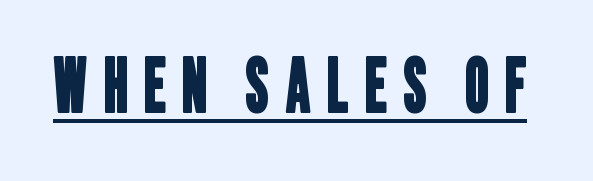
The image shows 74 px condensed sans-serif type; set unusually wide letter spacing (+0.22 em), underlined; low stroke contrast and a large x-height.
